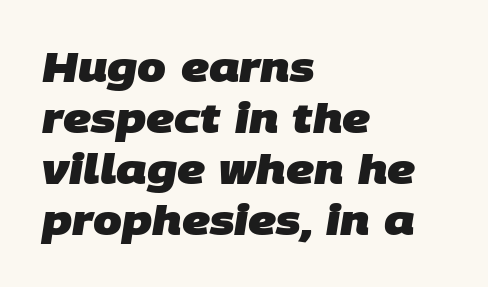
The image shows 41 px heavy sans-serif type; set left-aligned, line spacing 1.24x, normal letter spacing, not underlined; low stroke contrast and a large x-height.
